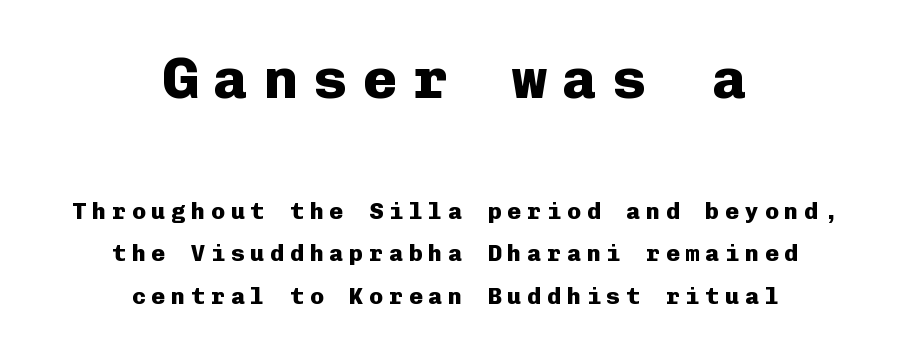
The font is running at its bold setting. Beneath every word, the page is bare. Do the letters lean? They stand straight. The block sitting higher on the canvas is the one with enlarged characters. The compositor balanced each line on the midline. The letters march in equal steps, a hallmark of fixed-pitch type.
